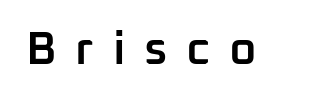
Beneath every word, the page is bare. Students, this is semibold: more ink than regular, less than bold. Type style note: lacks serifs. Ordinary non-slanted type is in use. Someone cranked the tracking dial way up on this one. Do the characters align in a grid? No, the font is proportional.
